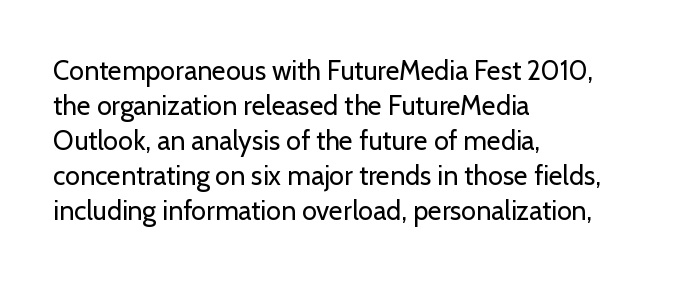
{"italic": "no", "bold": "no", "underline": "no", "align": "left", "line_spacing": "normal", "line_spacing_ratio": 1.3, "letter_spacing": "normal", "letter_spacing_em": 0.0, "glyph_px": 27}
